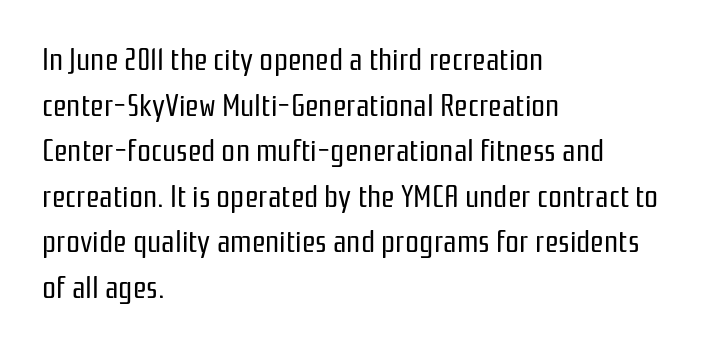
Look at the tracking — it's just the regular setting, nothing added. Honestly, the row spacing looks completely unremarkable. Ink coverage per letter is moderate at most. A typesetter would mark this as roman, not italic. Leftover space on each line is placed entirely after the last word.
